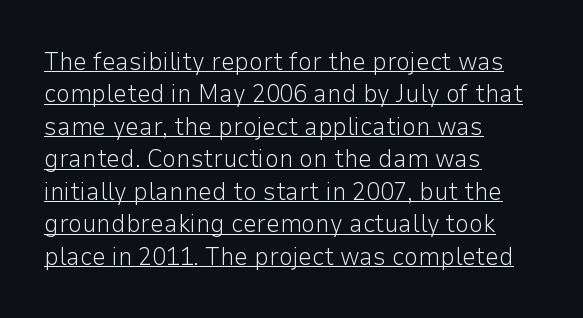
The image shows 25 px text type, upright; set left-aligned, normal line spacing (1.3x), normal letter spacing, underlined.
